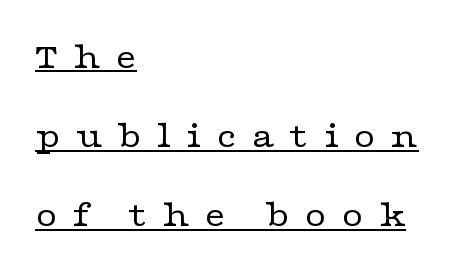
The image shows 37 px regular-weight, wide serif type, upright; set left-aligned, loose line spacing (2.14x), unusually wide letter spacing (+0.39 em), underlined; low stroke contrast and a medium x-height.
